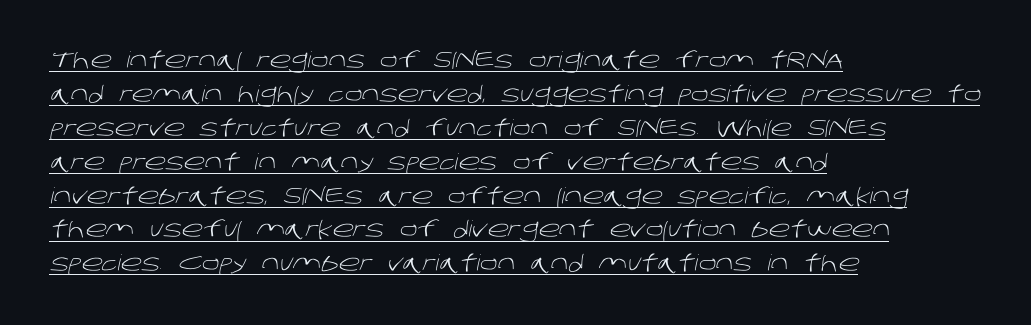
Q: Is the text bold? A: No.
Q: Is the text underlined? A: Yes.
Q: How is the paragraph aligned? A: Left-aligned.
Q: Is the spacing between letters normal or unusually wide? A: Normal.
Q: Is the spacing between lines tight, normal or loose? A: Normal.
